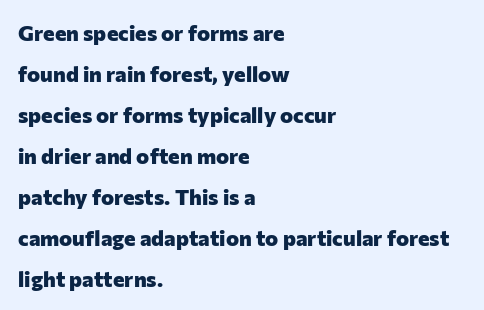
Q: Is the text bold? A: Yes.
Q: Is the text italic (slanted)? A: No, it is upright.
Q: Is the text underlined? A: No.
Q: How is the paragraph aligned? A: Left-aligned.
Q: Is the spacing between letters normal or unusually wide? A: Normal.
